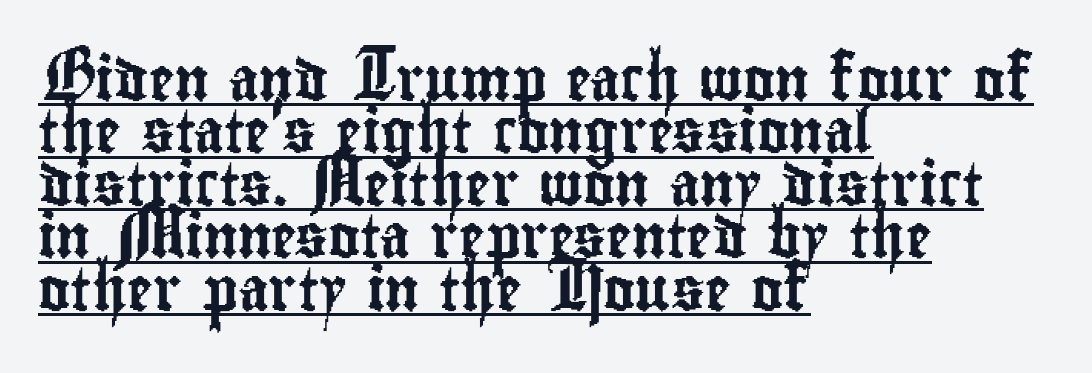
{"serif": "no", "italic": "no", "width": "condensed", "stroke_contrast": "low", "x_height": "small", "monospaced": "no", "underline": "yes", "align": "left", "line_spacing_ratio": 1.22, "letter_spacing": "normal", "letter_spacing_em": 0.0, "glyph_px": 43}
